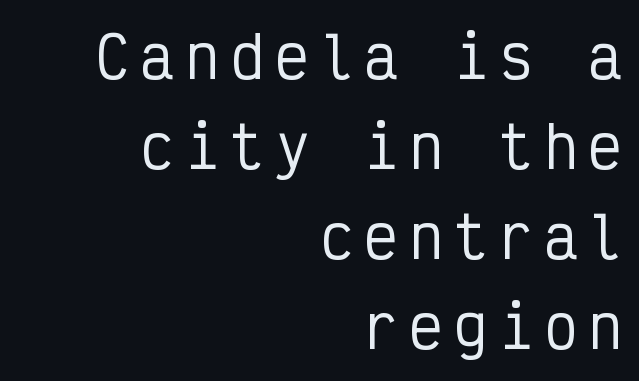
{"serif": "no", "italic": "no", "width": "condensed", "stroke_contrast": "low", "x_height": "medium", "monospaced": "yes", "underline": "no", "align": "right", "line_spacing": "normal", "line_spacing_ratio": 1.61, "letter_spacing": "wide", "letter_spacing_em": 0.2, "glyph_px": 56}
